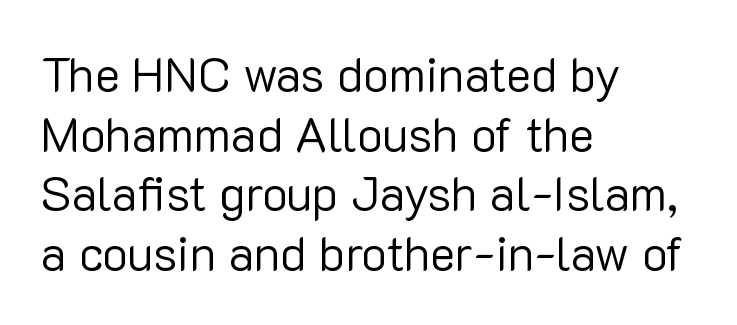
The image shows 48 px regular-weight sans-serif type, upright; set left-aligned, line spacing 1.24x, normal letter spacing, not underlined; low stroke contrast and a medium x-height.
